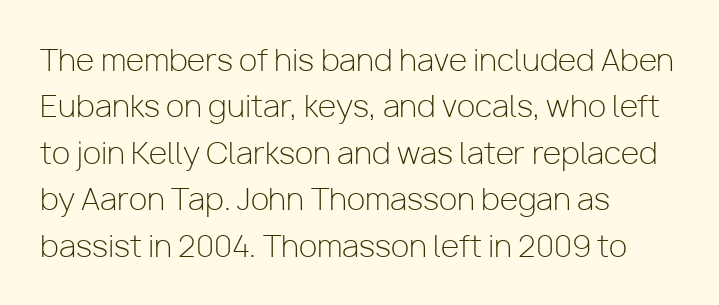
The image shows 30 px light sans-serif type, upright; set left-aligned, normal line spacing (1.55x), normal letter spacing, not underlined; low stroke contrast and a medium x-height.
